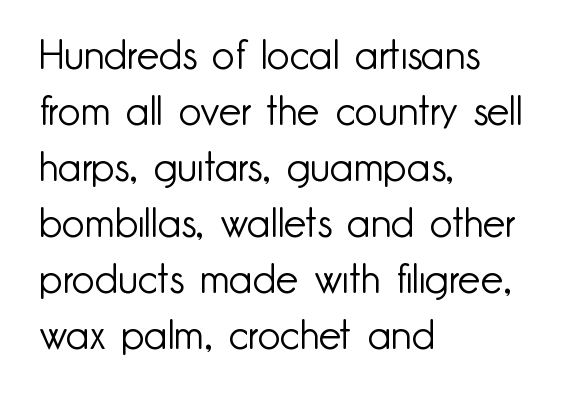
Is the letter spacing exaggerated? No — it looks like the ordinary default. Leftover space on each line is placed entirely after the last word. Notice how descenders clear the ascenders below comfortably — that's standard leading. The gap between lines stays unmarked. Nothing heavy about these letters — not bold at all. The letters advance in unequal steps, a hallmark of proportional type.
